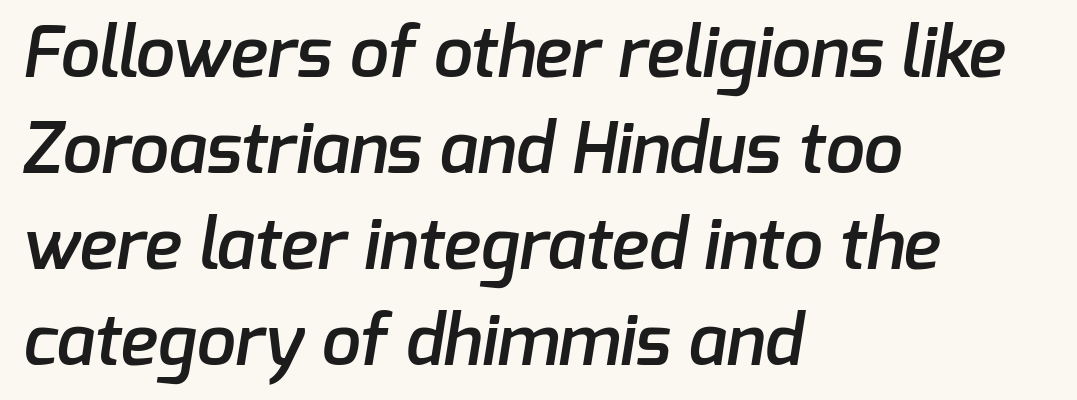
{"serif": "no", "bold": "semi", "weight": "semibold", "width": "normal", "stroke_contrast": "low", "x_height": "medium", "monospaced": "no", "underline": "no", "align": "left", "line_spacing": "normal", "line_spacing_ratio": 1.37, "letter_spacing": "normal", "letter_spacing_em": 0.0, "glyph_px": 70}
